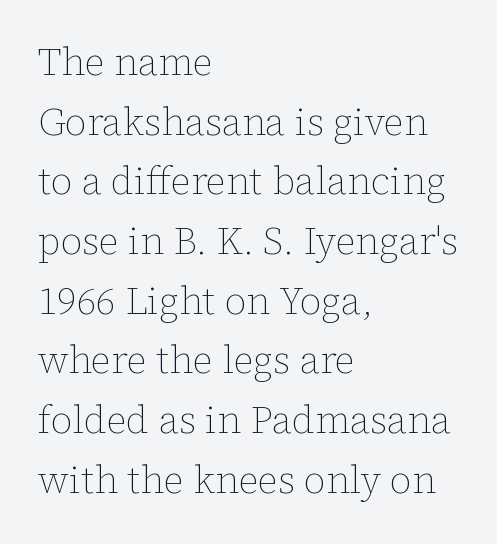
{"italic": "no", "bold": "no", "weight": "thin", "width": "normal", "stroke_contrast": "low", "x_height": "medium", "monospaced": "no", "underline": "no", "align": "left", "line_spacing": "normal", "line_spacing_ratio": 1.57, "letter_spacing": "normal", "letter_spacing_em": 0.0, "glyph_px": 38}
